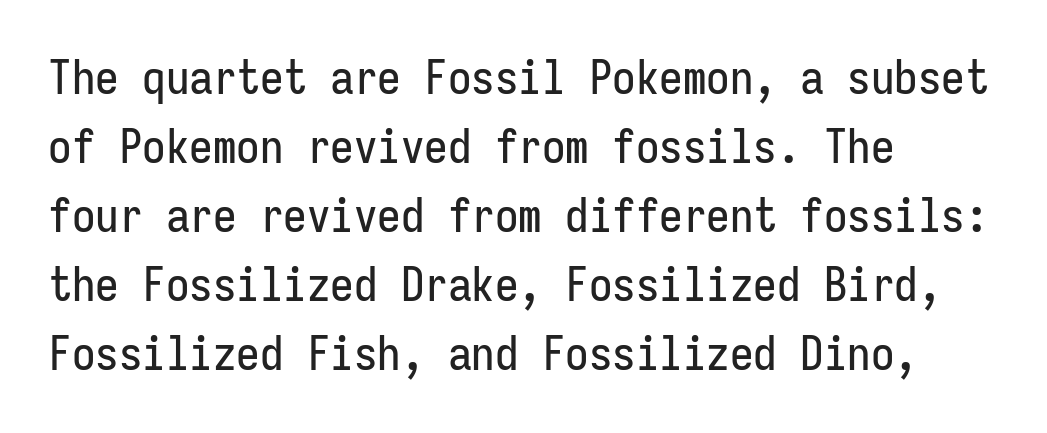
{"serif": "no", "italic": "no", "width": "condensed", "stroke_contrast": "low", "x_height": "medium", "monospaced": "yes", "underline": "no", "align": "left", "line_spacing": "normal", "line_spacing_ratio": 1.47, "letter_spacing": "normal", "letter_spacing_em": 0.0, "glyph_px": 47}
